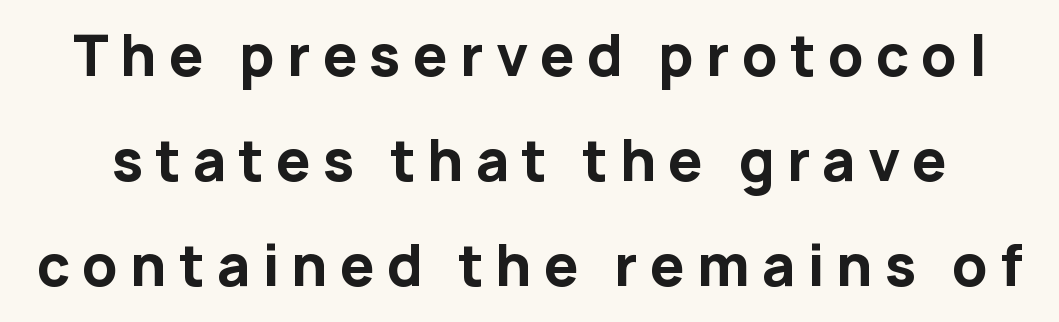
The image shows 55 px bold sans-serif type, upright; set loose line spacing (1.91x), unusually wide letter spacing (+0.22 em), not underlined; low stroke contrast and a medium x-height.
